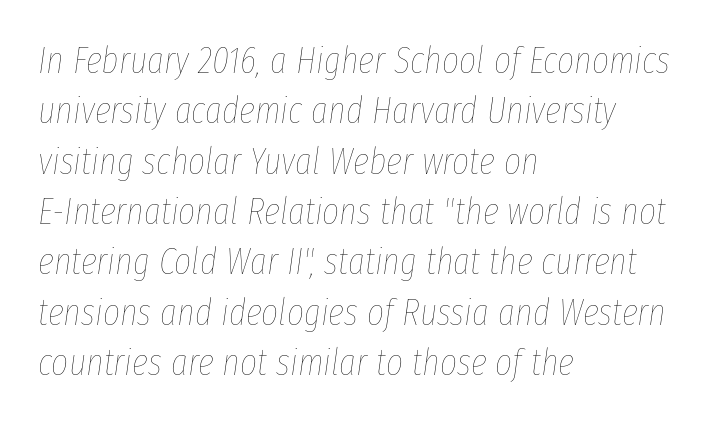
Alignment: flush left. Whoever set this chose a conventional vertical rhythm. The typeface has the unassuming heft of standard copy or less. This rendering features lettering with no underline. This sample has the flowing, uneven cadence of proportional lettering.
